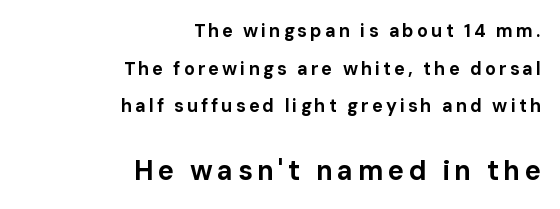
Heft: maximum for text — a bold. Posture: straight, roman, zero tilt. Line endings align vertically; line beginnings do not. Rows of type keep a wide berth in the vertical direction. Rule under the text: the space is simply empty.
